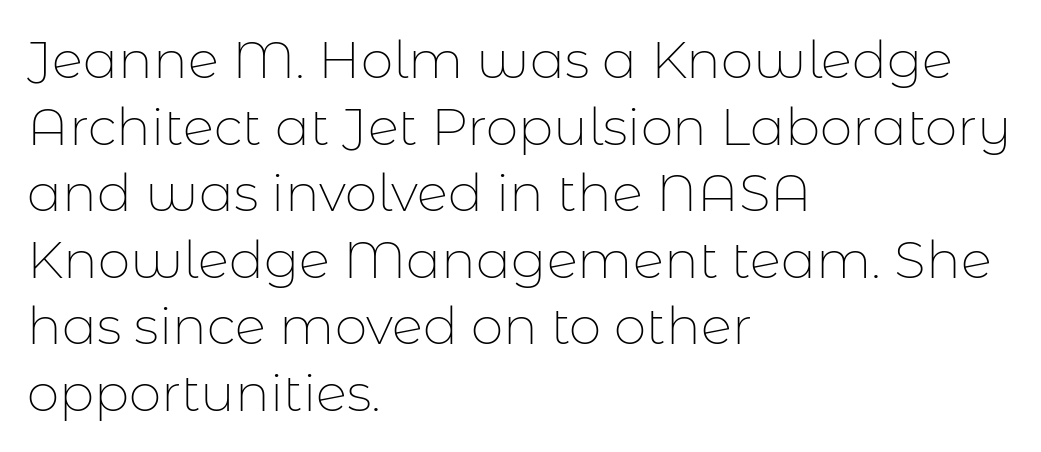
Q: Is the text bold? A: No.
Q: Is the text italic (slanted)? A: No, it is upright.
Q: Is the typeface a serif or a sans-serif typeface? A: Sans-serif.
Q: Is the text underlined? A: No.
Q: How is the paragraph aligned? A: Left-aligned.
Q: Is the spacing between letters normal or unusually wide? A: Normal.
Q: Is the spacing between lines tight, normal or loose? A: Normal.
Q: Width (condensed, normal, or wide)? A: Normal.
Q: Stroke contrast? A: Low.
Q: x-height? A: Medium.
Q: Monospaced? A: No.
